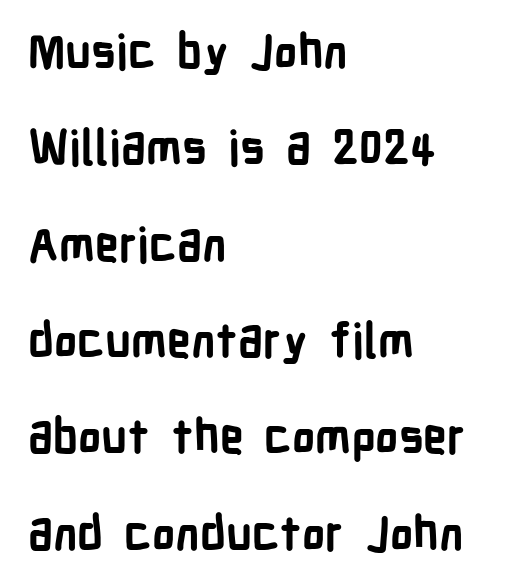
Q: Is the text bold? A: Yes.
Q: Is the text italic (slanted)? A: No, it is upright.
Q: Is the typeface a serif or a sans-serif typeface? A: Sans-serif.
Q: Is the text underlined? A: No.
Q: How is the paragraph aligned? A: Left-aligned.
Q: Is the spacing between letters normal or unusually wide? A: Normal.
Q: Is the spacing between lines tight, normal or loose? A: Loose.
Q: Width (condensed, normal, or wide)? A: Condensed.
Q: Stroke contrast? A: Low.
Q: x-height? A: Medium.
Q: Monospaced? A: No.
